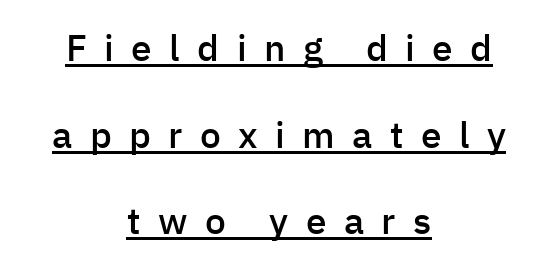
The image shows 37 px semibold sans-serif type, upright; set centered, loose line spacing (2.34x), unusually wide letter spacing (+0.47 em), underlined; low stroke contrast and a medium x-height.
